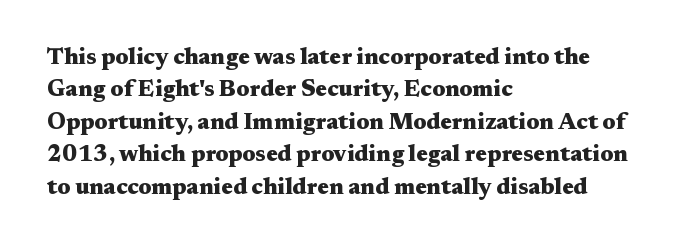
{"italic": "no", "bold": "yes", "underline": "no", "align": "left", "line_spacing": "normal", "line_spacing_ratio": 1.41, "letter_spacing": "normal", "letter_spacing_em": 0.0, "glyph_px": 23}
